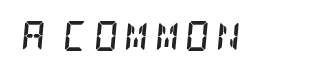
{"serif": "yes", "italic": "yes", "lean": "right", "slant_degrees": 5, "bold": "yes", "weight": "semibold", "width": "condensed", "stroke_contrast": "low", "x_height": "large", "underline": "no", "letter_spacing": "wide", "letter_spacing_em": 0.2, "glyph_px": 30}
